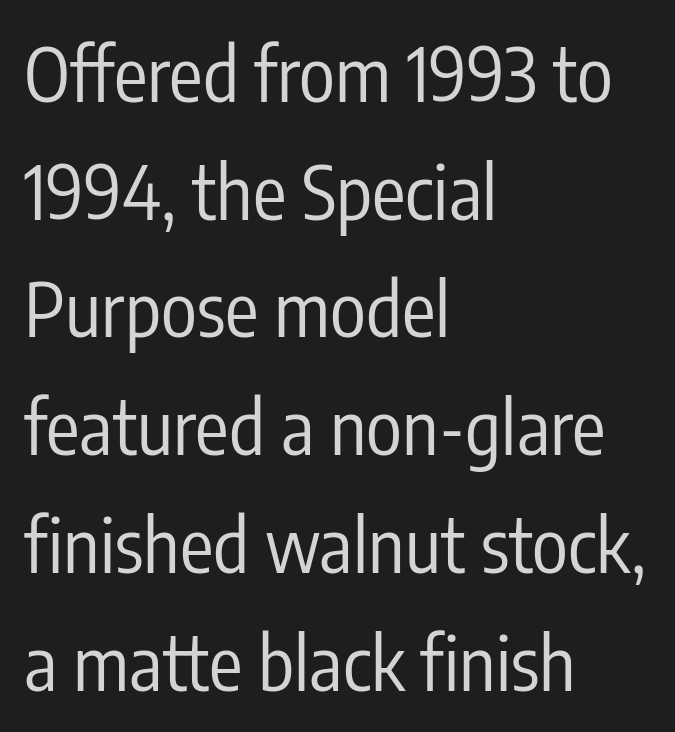
Look at the tracking — it's just the regular setting, nothing added. The letterforms sit at book weight or below. This sample uses a sans-serif face. A typesetter would call this proportional, since set widths differ per character.
